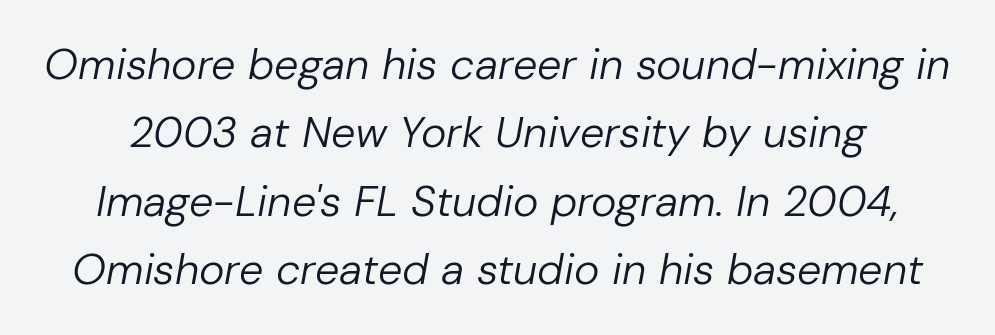
The type is set solid horizontally, with unmodified tracking. The whole block is typeset with a tilt. Vertical spacing — default. The space beneath each line is pristine and unruled. Is this a fixed-width face? No — the glyphs have proportional, varying widths. Vertical stems look standard width or narrower in stroke.
